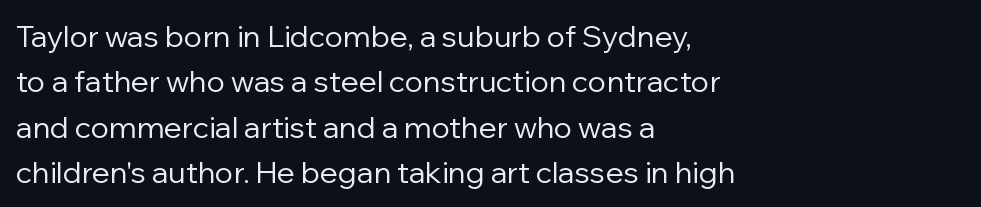
The image shows 30 px regular-weight sans-serif type, upright; set left-aligned, normal line spacing (1.51x), normal letter spacing, not underlined; low stroke contrast and a medium x-height.
